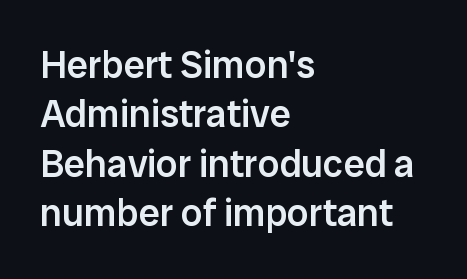
The image shows 38 px semibold sans-serif type, upright; set left-aligned, normal line spacing (1.3x), normal letter spacing, not underlined; low stroke contrast and a medium x-height.
